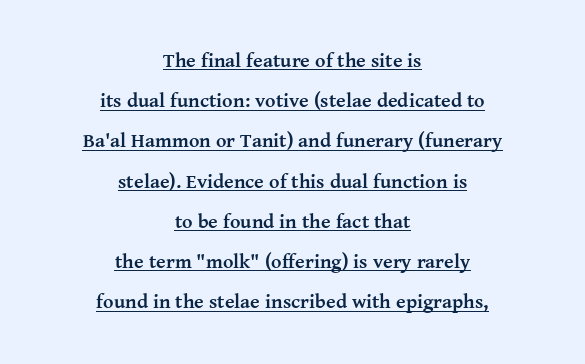
{"italic": "no", "bold": "yes", "underline": "yes", "align": "center", "line_spacing": "loose", "line_spacing_ratio": 2.01, "letter_spacing": "normal", "letter_spacing_em": 0.0, "glyph_px": 20}
